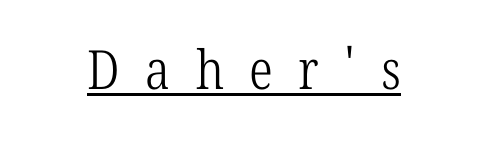
{"serif": "yes", "italic": "no", "bold": "no", "weight": "light", "width": "condensed", "stroke_contrast": "low", "x_height": "medium", "monospaced": "no", "underline": "yes", "align": "center", "letter_spacing": "wide", "letter_spacing_em": 0.47, "glyph_px": 54}
